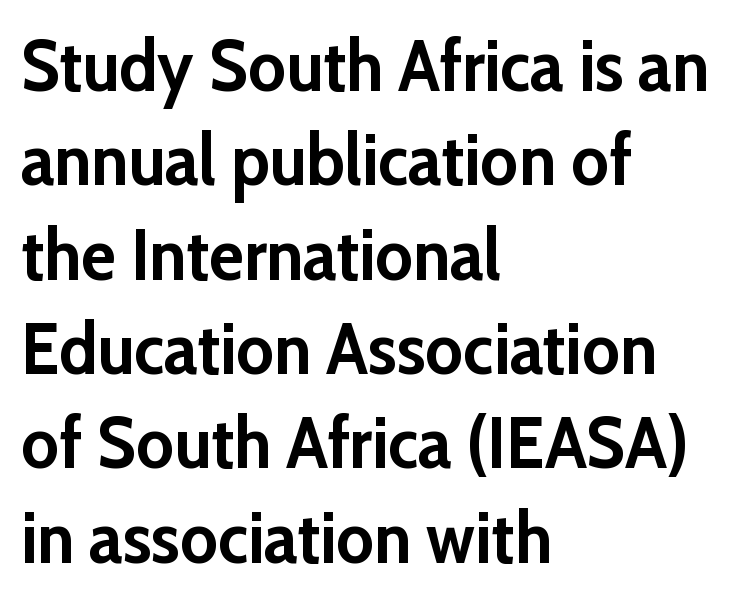
Every row of glyphs begins at an identical x-position on the left. Anything drawn beneath the words? Only blank space. Is the type bold? Yes — the strokes are clearly thick and heavy. Quick note: interline space is typical. Characters remain perfectly vertical along every line. Is the letter spacing exaggerated? No — it looks like the ordinary default.
